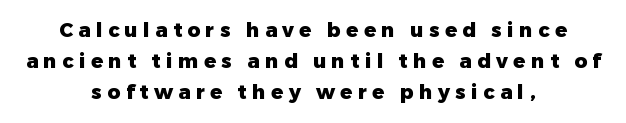
{"italic": "no", "bold": "yes", "underline": "no", "align": "center", "line_spacing": "normal", "line_spacing_ratio": 1.56, "letter_spacing": "wide", "letter_spacing_em": 0.27, "glyph_px": 20}
